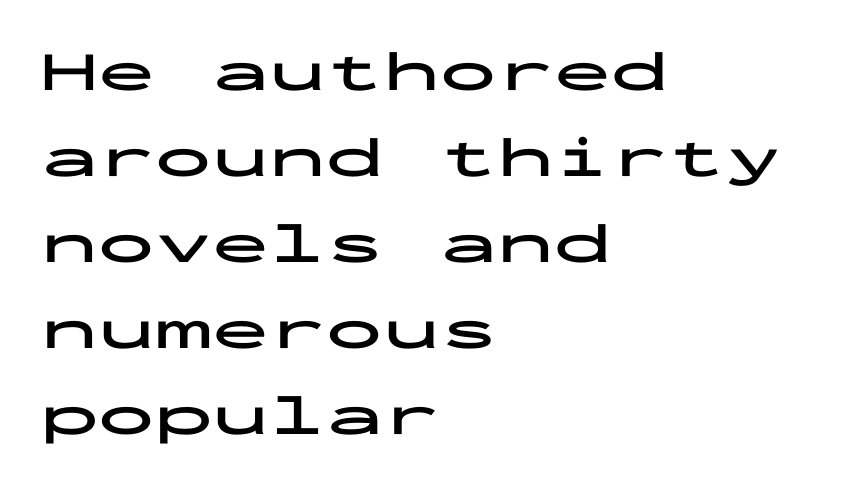
{"serif": "no", "italic": "no", "bold": "yes", "weight": "bold", "width": "wide", "stroke_contrast": "low", "x_height": "medium", "monospaced": "yes", "underline": "no", "align": "left", "line_spacing": "normal", "line_spacing_ratio": 1.51, "letter_spacing": "normal", "letter_spacing_em": 0.0, "glyph_px": 57}
